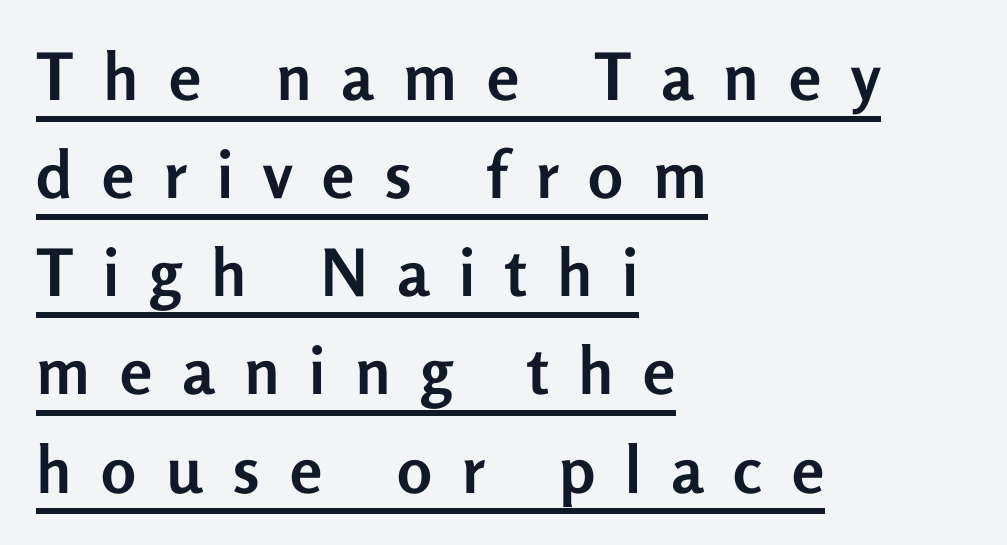
{"serif": "no", "italic": "no", "bold": "yes", "weight": "semibold", "width": "normal", "stroke_contrast": "low", "x_height": "medium", "monospaced": "no", "underline": "yes", "align": "left", "line_spacing": "normal", "line_spacing_ratio": 1.51, "letter_spacing": "wide", "letter_spacing_em": 0.46, "glyph_px": 65}
